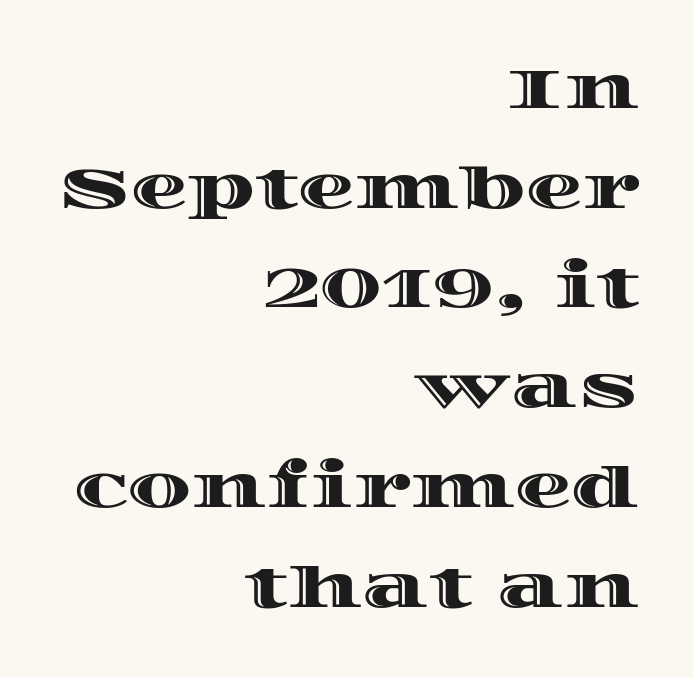
This rendering uses right alignment, leaving the left contour irregular. Has an underline been added? It has not. Observe the ordinary spacing: letters are neighbours, not strangers. Looks like regular typesetting: each glyph gets only the width it needs.
